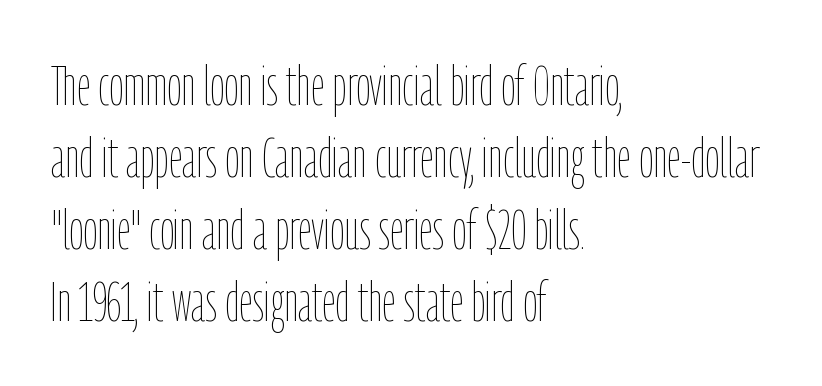
The image shows 55 px thin, condensed type, upright; set left-aligned, normal line spacing (1.31x), normal letter spacing, not underlined; low stroke contrast and a medium x-height.
